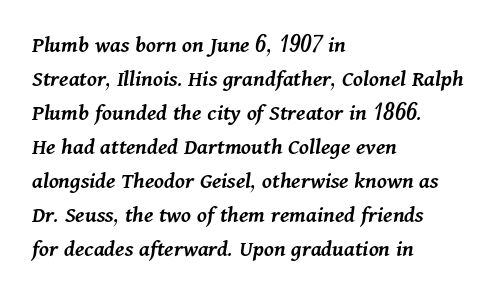
Q: Is the text bold? A: Semi-bold.
Q: Is the text italic (slanted)? A: Yes, it leans right by about 11 degrees.
Q: Is the text underlined? A: No.
Q: How is the paragraph aligned? A: Left-aligned.
Q: Is the spacing between letters normal or unusually wide? A: Normal.
Q: Is the spacing between lines tight, normal or loose? A: Normal.
